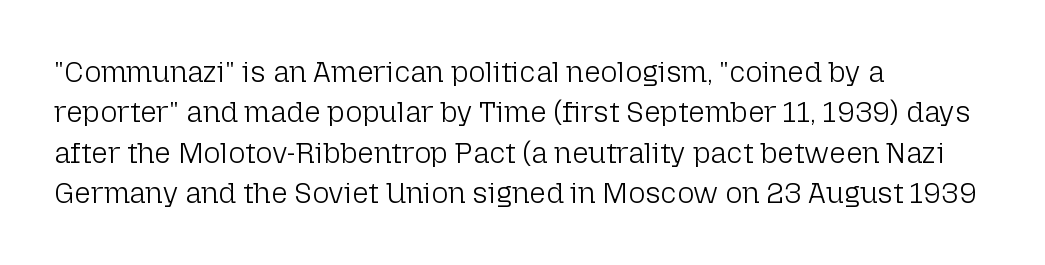
{"serif": "no", "italic": "no", "bold": "no", "weight": "light", "width": "normal", "stroke_contrast": "low", "x_height": "medium", "monospaced": "no", "underline": "no", "align": "left", "line_spacing": "normal", "line_spacing_ratio": 1.39, "letter_spacing": "normal", "letter_spacing_em": 0.0, "glyph_px": 29}
